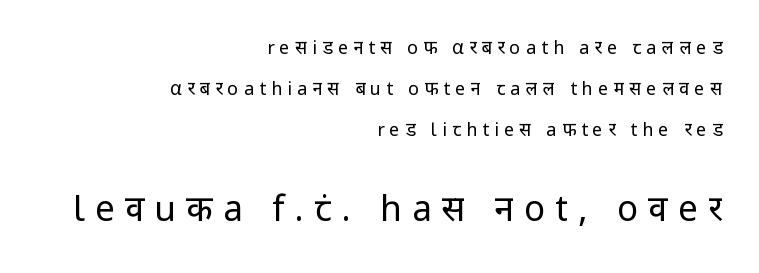
Q: Is the text bold? A: No.
Q: Is the text italic (slanted)? A: No, it is upright.
Q: Is the typeface a serif or a sans-serif typeface? A: Sans-serif.
Q: Is the text underlined? A: No.
Q: How is the paragraph aligned? A: Right-aligned.
Q: Is the spacing between letters normal or unusually wide? A: Unusually wide.
Q: Is the spacing between lines tight, normal or loose? A: Loose.
Q: Which block of text is set in a larger size, the first (top) or the second (bottom)? A: The second (bottom) one.
Q: Width (condensed, normal, or wide)? A: Normal.
Q: Stroke contrast? A: Low.
Q: x-height? A: Medium.
Q: Monospaced? A: No.
